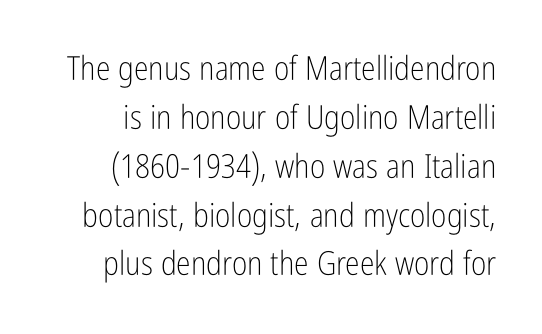
{"serif": "no", "italic": "no", "bold": "no", "weight": "light", "width": "condensed", "stroke_contrast": "low", "x_height": "medium", "monospaced": "no", "underline": "no", "line_spacing": "normal", "line_spacing_ratio": 1.48, "letter_spacing": "normal", "letter_spacing_em": 0.0, "glyph_px": 33}
